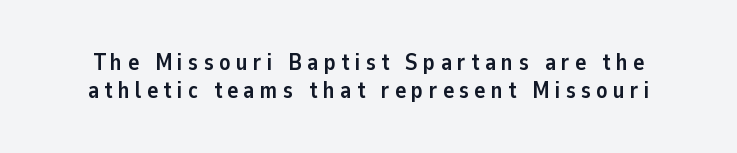
Q: Is the text bold? A: Yes.
Q: Is the text italic (slanted)? A: No, it is upright.
Q: Is the text underlined? A: No.
Q: Is the spacing between letters normal or unusually wide? A: Unusually wide.
